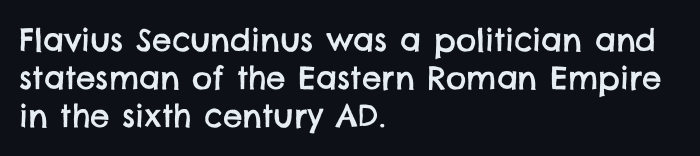
{"serif": "no", "width": "normal", "stroke_contrast": "low", "x_height": "large", "monospaced": "no", "underline": "no", "align": "left", "line_spacing_ratio": 1.23, "letter_spacing": "normal", "letter_spacing_em": 0.0, "glyph_px": 31}
